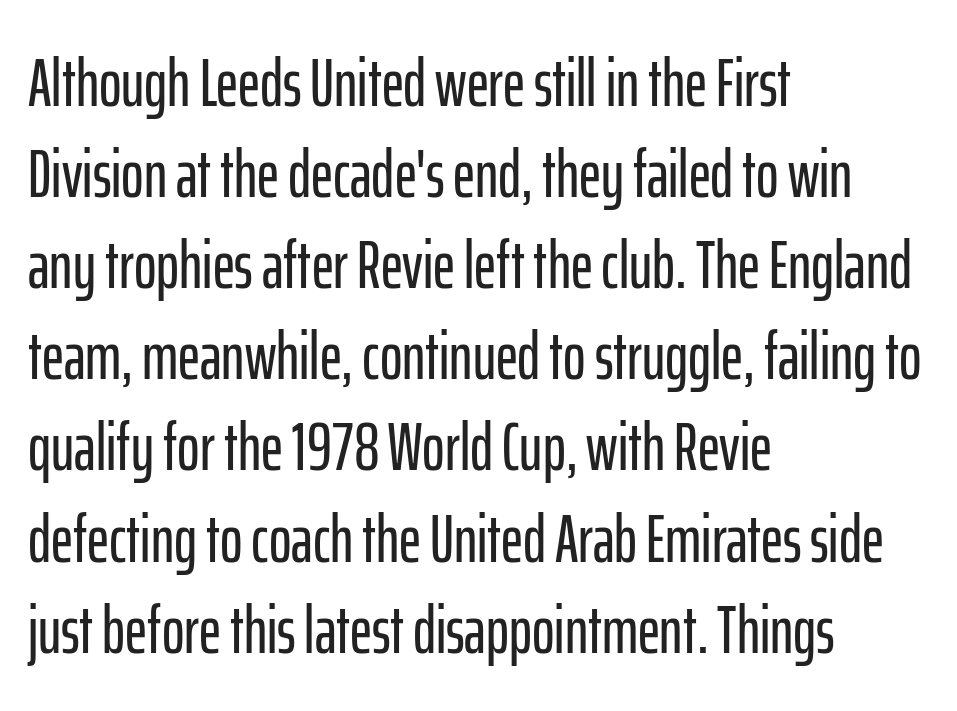
Q: Is the text italic (slanted)? A: No, it is upright.
Q: Is the typeface a serif or a sans-serif typeface? A: Sans-serif.
Q: Is the text underlined? A: No.
Q: How is the paragraph aligned? A: Left-aligned.
Q: Is the spacing between letters normal or unusually wide? A: Normal.
Q: Is the spacing between lines tight, normal or loose? A: Normal.
Q: Width (condensed, normal, or wide)? A: Condensed.
Q: Stroke contrast? A: Low.
Q: x-height? A: Medium.
Q: Monospaced? A: No.
